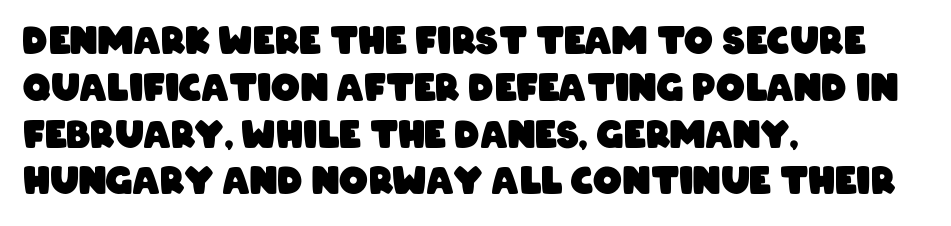
Q: Is the text bold? A: Yes.
Q: Is the typeface a serif or a sans-serif typeface? A: Sans-serif.
Q: Is the text underlined? A: No.
Q: How is the paragraph aligned? A: Left-aligned.
Q: Is the spacing between letters normal or unusually wide? A: Normal.
Q: Is the spacing between lines tight, normal or loose? A: Normal.
Q: Width (condensed, normal, or wide)? A: Condensed.
Q: Stroke contrast? A: Low.
Q: x-height? A: Large.
Q: Monospaced? A: No.
